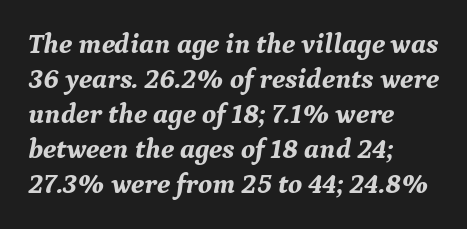
Q: Is the text bold? A: Yes.
Q: Is the text italic (slanted)? A: Yes, it leans right by about 9 degrees.
Q: Is the typeface a serif or a sans-serif typeface? A: Serif.
Q: Is the text underlined? A: No.
Q: How is the paragraph aligned? A: Left-aligned.
Q: Is the spacing between letters normal or unusually wide? A: Normal.
Q: Is the spacing between lines tight, normal or loose? A: Normal.
Q: Width (condensed, normal, or wide)? A: Normal.
Q: Stroke contrast? A: Medium.
Q: x-height? A: Medium.
Q: Monospaced? A: No.
